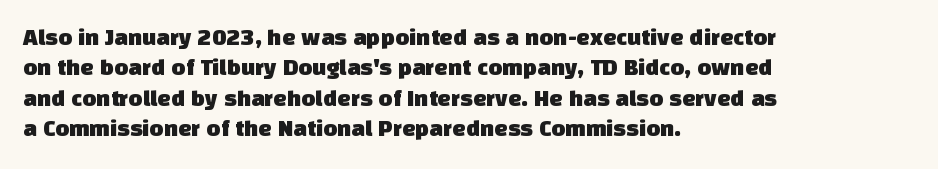
Quick note: underline off. Is the block centered? No — it sits flush against the left margin. There is no visible air inserted between adjacent glyphs. The rendering uses a moderate line-height, typical for paragraphs.
